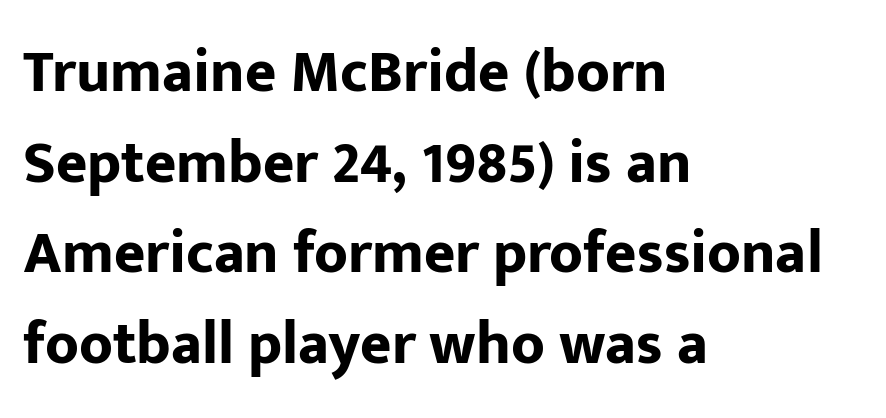
Q: Is the text bold? A: Yes.
Q: Is the text italic (slanted)? A: No, it is upright.
Q: Is the typeface a serif or a sans-serif typeface? A: Sans-serif.
Q: Is the text underlined? A: No.
Q: How is the paragraph aligned? A: Left-aligned.
Q: Is the spacing between letters normal or unusually wide? A: Normal.
Q: Is the spacing between lines tight, normal or loose? A: Normal.
Q: Width (condensed, normal, or wide)? A: Normal.
Q: Stroke contrast? A: Low.
Q: x-height? A: Medium.
Q: Monospaced? A: No.
